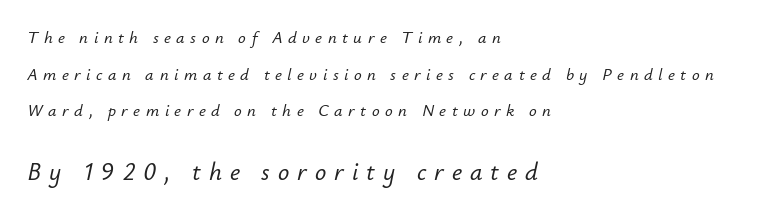
Q: Is the text italic (slanted)? A: Yes, it leans right by about 12 degrees.
Q: Is the text underlined? A: No.
Q: How is the paragraph aligned? A: Left-aligned.
Q: Is the spacing between letters normal or unusually wide? A: Unusually wide.
Q: Is the spacing between lines tight, normal or loose? A: Loose.
Q: Which block of text is set in a larger size, the first (top) or the second (bottom)? A: The second (bottom) one.
